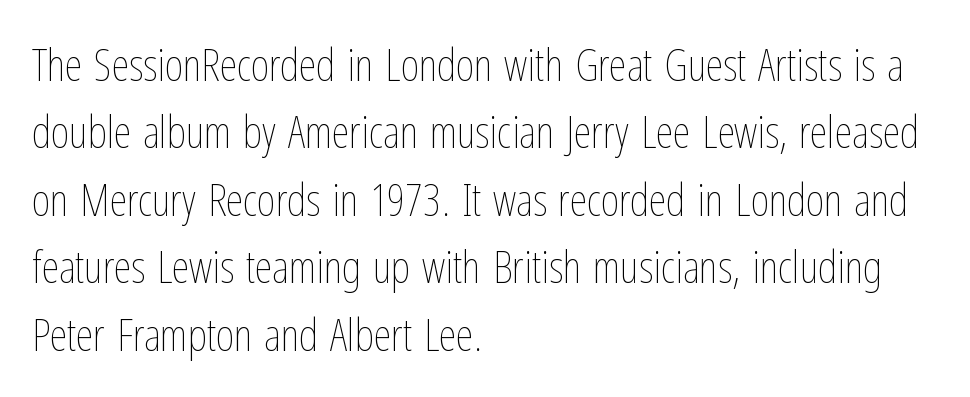
{"italic": "no", "bold": "no", "weight": "thin", "width": "condensed", "stroke_contrast": "low", "x_height": "medium", "monospaced": "no", "underline": "no", "align": "left", "line_spacing": "normal", "line_spacing_ratio": 1.5, "letter_spacing": "normal", "letter_spacing_em": 0.0, "glyph_px": 45}
